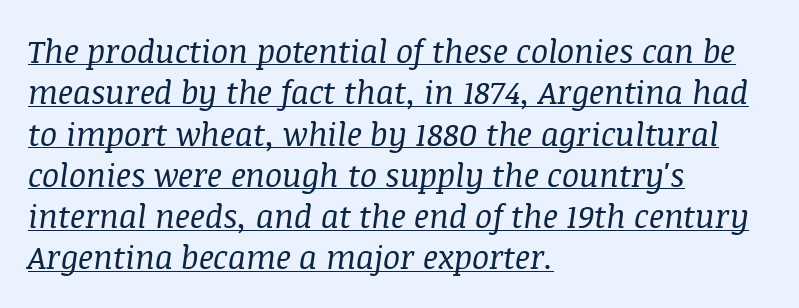
Q: Is the text bold? A: No.
Q: Is the text italic (slanted)? A: Yes, it leans right by about 8 degrees.
Q: Is the typeface a serif or a sans-serif typeface? A: Serif.
Q: Is the text underlined? A: Yes.
Q: How is the paragraph aligned? A: Left-aligned.
Q: Is the spacing between letters normal or unusually wide? A: Normal.
Q: Is the spacing between lines tight, normal or loose? A: Normal.
Q: Width (condensed, normal, or wide)? A: Normal.
Q: Stroke contrast? A: Medium.
Q: x-height? A: Large.
Q: Monospaced? A: No.
